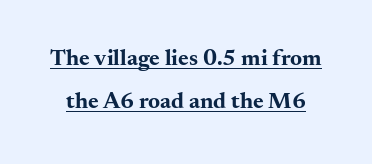
Q: Is the text bold? A: Yes.
Q: Is the text italic (slanted)? A: No, it is upright.
Q: Is the text underlined? A: Yes.
Q: Is the spacing between letters normal or unusually wide? A: Normal.
